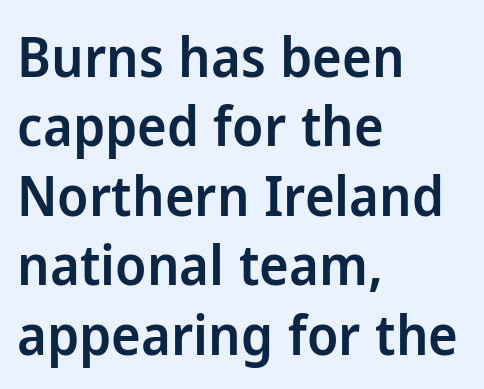
The image shows 56 px semibold sans-serif type, upright; set left-aligned, line spacing 1.24x, normal letter spacing, not underlined; low stroke contrast and a medium x-height.
